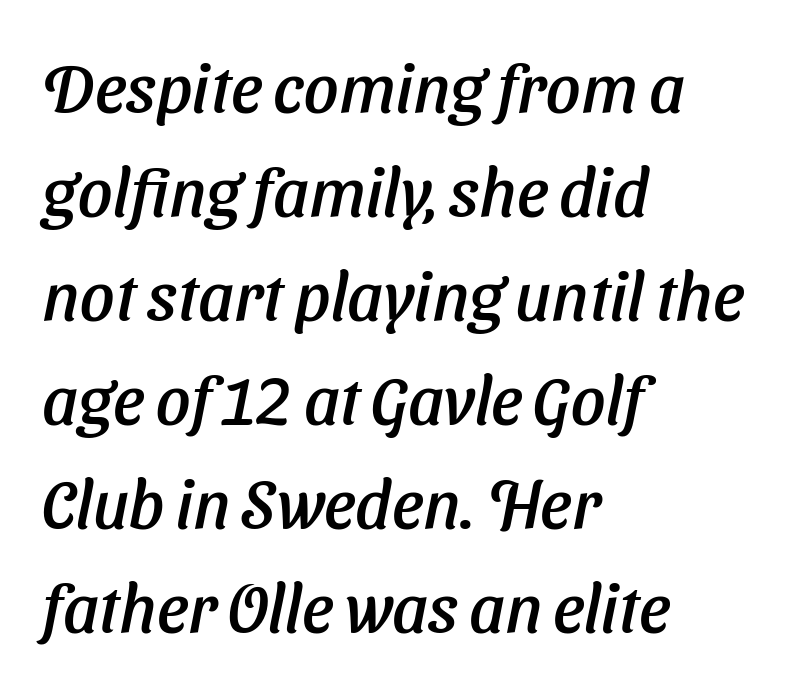
Q: Is the typeface a serif or a sans-serif typeface? A: Serif.
Q: Is the text underlined? A: No.
Q: How is the paragraph aligned? A: Left-aligned.
Q: Is the spacing between letters normal or unusually wide? A: Normal.
Q: Is the spacing between lines tight, normal or loose? A: Normal.
Q: Width (condensed, normal, or wide)? A: Normal.
Q: Stroke contrast? A: Low.
Q: x-height? A: Medium.
Q: Monospaced? A: No.
